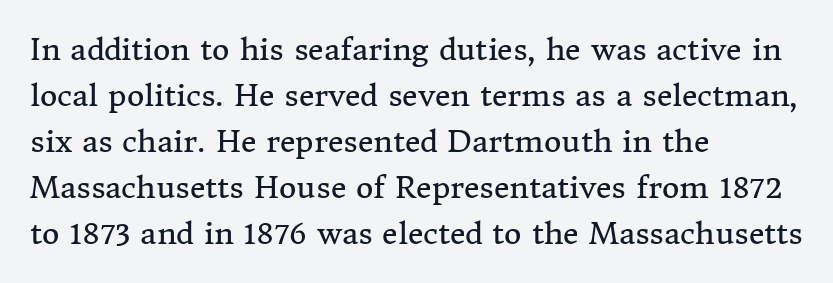
If you measured baseline to baseline, you'd find a middling distance. Inter-character spacing is left at the font's built-in metrics. Does the type have serifs? Yes, each stem ends in a small foot. No extra ink here — the face is not bold. Style check: upright. Here the designer chose a conventional face with non-uniform glyph widths.
